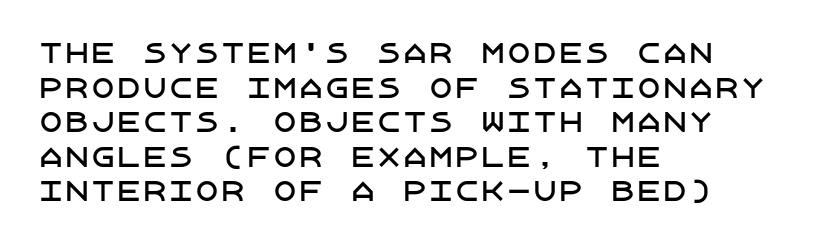
Q: Is the text italic (slanted)? A: No, it is upright.
Q: Is the text underlined? A: No.
Q: How is the paragraph aligned? A: Left-aligned.
Q: Is the spacing between letters normal or unusually wide? A: Normal.
Q: Is the spacing between lines tight, normal or loose? A: Normal.
